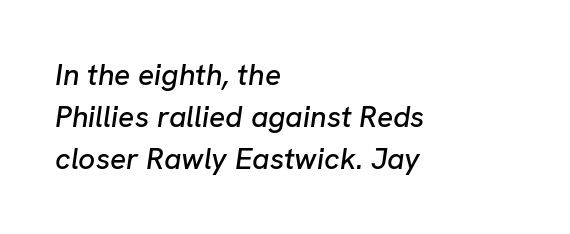
{"italic": "yes", "lean": "right", "slant_degrees": 8, "width": "normal", "stroke_contrast": "low", "x_height": "medium", "monospaced": "no", "underline": "no", "align": "left", "line_spacing": "normal", "line_spacing_ratio": 1.4, "letter_spacing": "normal", "letter_spacing_em": 0.0, "glyph_px": 30}
